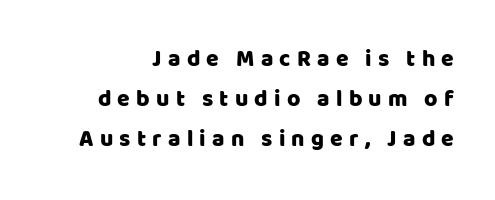
The image shows 23 px text type, upright; set line spacing 1.74x, unusually wide letter spacing (+0.27 em), not underlined.
